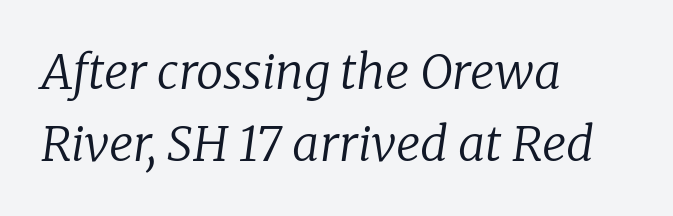
Reading down the column, the eye jumps a familiar distance to each next line. Any mark beneath the type? The region is blank. The face used here is seriffed, in the tradition of book romans. The characters are drawn with everyday or finer stroke widths.
